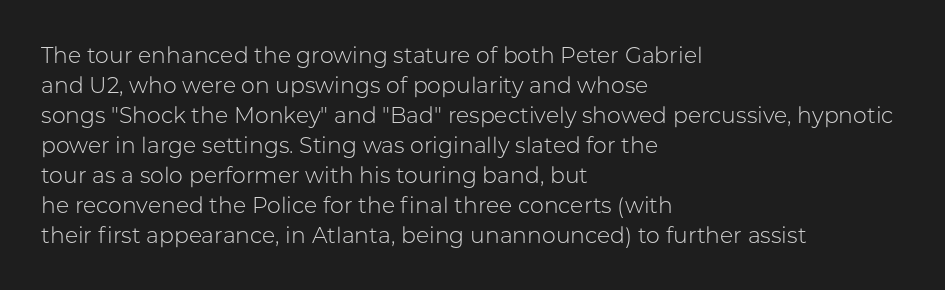
Reading down the column, the eye jumps a familiar distance to each next line. Left-aligned paragraph, ragged on the right. Check under the words: just untouched page. Nope, not italic — everything's standing straight.
